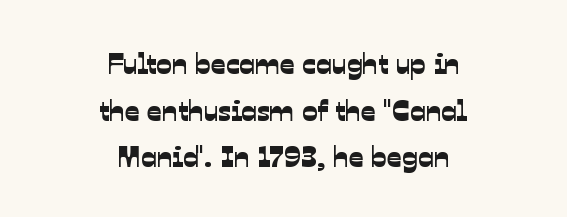
Q: Is the typeface a serif or a sans-serif typeface? A: Sans-serif.
Q: Is the text underlined? A: No.
Q: How is the paragraph aligned? A: Centered.
Q: Is the spacing between letters normal or unusually wide? A: Normal.
Q: Is the spacing between lines tight, normal or loose? A: Normal.
Q: Width (condensed, normal, or wide)? A: Normal.
Q: Stroke contrast? A: Low.
Q: x-height? A: Medium.
Q: Monospaced? A: No.
